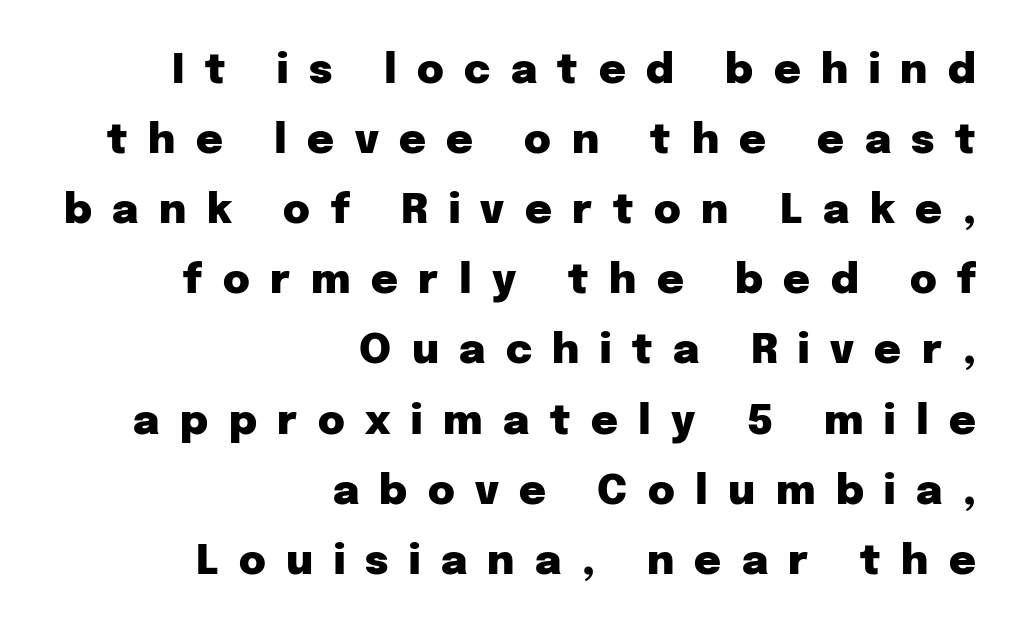
The letters are bold, with thick, heavy strokes. The passage shown is typed in a proportional face where columns would drift. These lines are composed in type without serifs. Does the lettering tilt? It doesn't — this is upright. Compared with a flush-left layout, this one pins lines to the opposite, right side. Between one letter and the next there's a generous, obvious gap.
